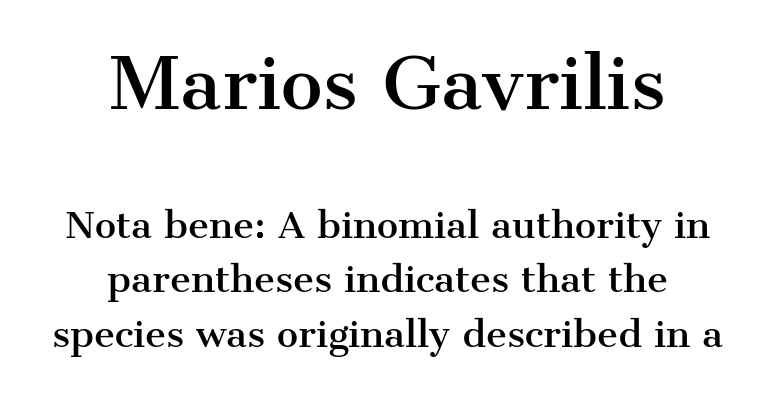
{"serif": "yes", "italic": "no", "width": "normal", "stroke_contrast": "medium", "x_height": "medium", "monospaced": "no", "underline": "no", "align": "center", "line_spacing": "normal", "line_spacing_ratio": 1.51, "letter_spacing": "normal", "letter_spacing_em": 0.0, "larger_block": "first", "size_ratio": 1.97, "glyph_px": 71}
